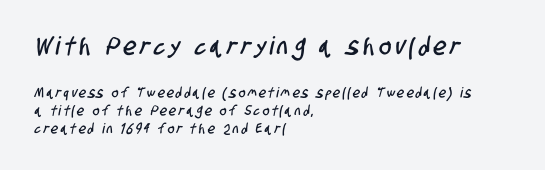
Q: Is the text underlined? A: No.
Q: How is the paragraph aligned? A: Left-aligned.
Q: Is the spacing between lines tight, normal or loose? A: Normal.
Q: Which block of text is set in a larger size, the first (top) or the second (bottom)? A: The first (top) one.
